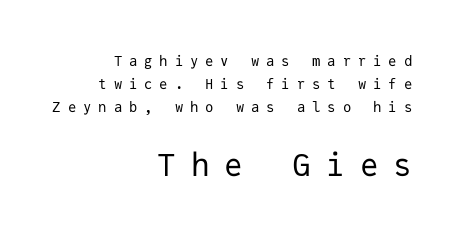
The image shows 31 px regular-weight sans-serif type, upright, monospaced; set right-aligned, normal line spacing (1.64x), unusually wide letter spacing (+0.49 em), not underlined; the second (bottom) block is 2.21x larger; low stroke contrast and a medium x-height.
